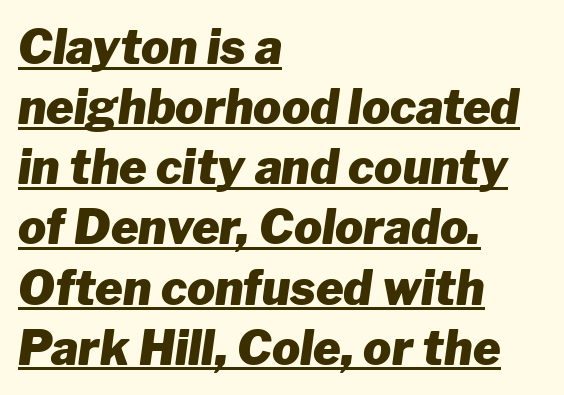
Q: Is the text bold? A: Yes.
Q: Is the text italic (slanted)? A: Yes, it leans right by about 8 degrees.
Q: Is the text underlined? A: Yes.
Q: How is the paragraph aligned? A: Left-aligned.
Q: Is the spacing between letters normal or unusually wide? A: Normal.
Q: Is the spacing between lines tight, normal or loose? A: Normal.
Q: Width (condensed, normal, or wide)? A: Normal.
Q: Stroke contrast? A: Low.
Q: x-height? A: Medium.
Q: Monospaced? A: No.
